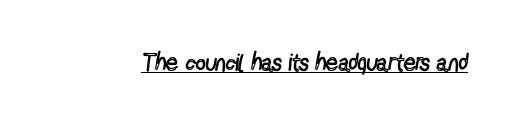
{"bold": "no", "underline": "yes", "letter_spacing": "normal", "letter_spacing_em": 0.0, "glyph_px": 24}
